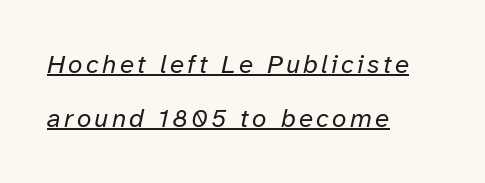
Honestly, the underline is the first thing you notice here. Looking at the ascenders, they clearly lean. Casual observation: everything's shoved over to the left. No chunkiness to these letters — they're not bold. Horizontal bands of white between lines are thick stripes.
